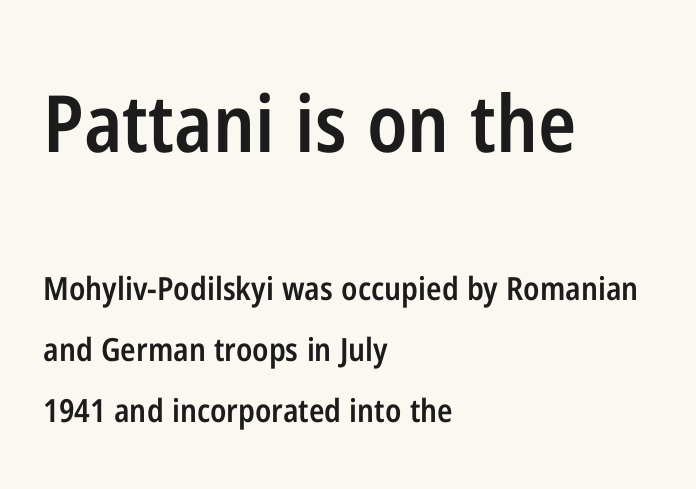
Q: Is the text bold? A: Semi-bold.
Q: Is the text italic (slanted)? A: No, it is upright.
Q: Is the typeface a serif or a sans-serif typeface? A: Sans-serif.
Q: Is the text underlined? A: No.
Q: How is the paragraph aligned? A: Left-aligned.
Q: Is the spacing between letters normal or unusually wide? A: Normal.
Q: Is the spacing between lines tight, normal or loose? A: Loose.
Q: Which block of text is set in a larger size, the first (top) or the second (bottom)? A: The first (top) one.
Q: Width (condensed, normal, or wide)? A: Condensed.
Q: Stroke contrast? A: Low.
Q: x-height? A: Medium.
Q: Monospaced? A: No.
